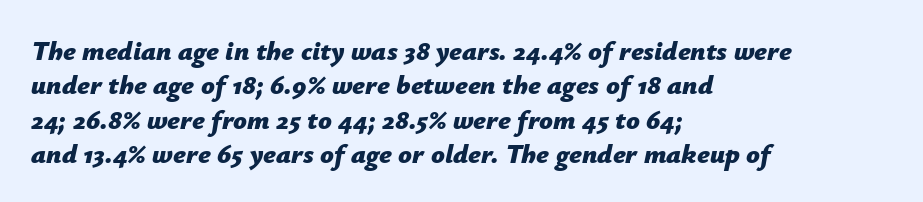
Q: Is the text bold? A: Yes.
Q: Is the text italic (slanted)? A: Yes, it leans right by about 12 degrees.
Q: Is the text underlined? A: No.
Q: How is the paragraph aligned? A: Left-aligned.
Q: Is the spacing between letters normal or unusually wide? A: Normal.
Q: Is the spacing between lines tight, normal or loose? A: Normal.
